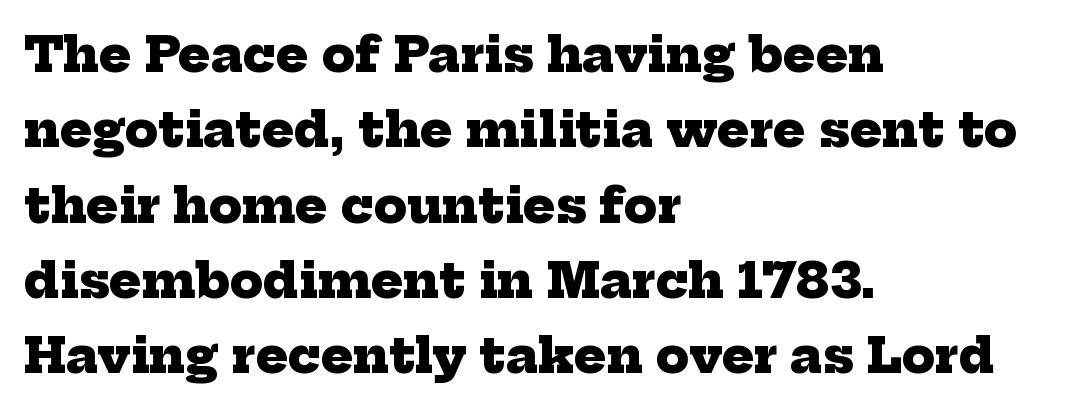
{"serif": "yes", "bold": "yes", "weight": "heavy", "width": "normal", "stroke_contrast": "low", "x_height": "medium", "monospaced": "no", "underline": "no", "align": "left", "line_spacing": "normal", "line_spacing_ratio": 1.57, "letter_spacing": "normal", "letter_spacing_em": 0.0, "glyph_px": 48}
